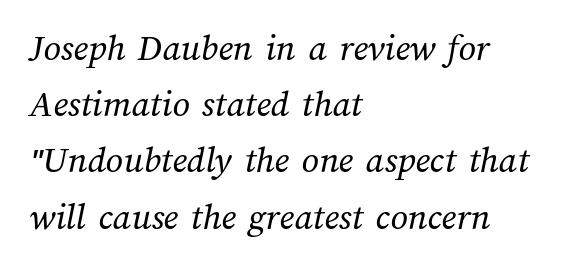
Q: Is the text bold? A: No.
Q: Is the text underlined? A: No.
Q: How is the paragraph aligned? A: Left-aligned.
Q: Is the spacing between letters normal or unusually wide? A: Normal.
Q: Is the spacing between lines tight, normal or loose? A: Normal.
Q: Width (condensed, normal, or wide)? A: Normal.
Q: Stroke contrast? A: Medium.
Q: x-height? A: Medium.
Q: Monospaced? A: No.
